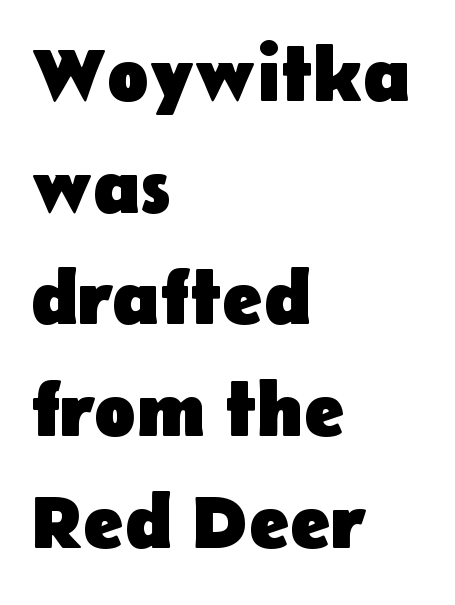
The image shows 77 px heavy sans-serif type, upright; set left-aligned, normal line spacing (1.45x), normal letter spacing, not underlined; low stroke contrast and a medium x-height.
